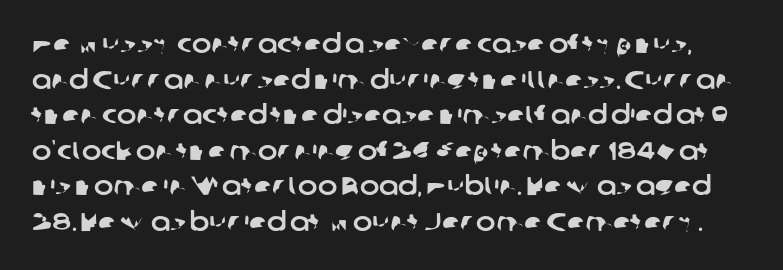
Quick note: underline off. Interline gaps are of average width in this sample. How are the letters spaced? Ordinarily, with no added tracking.
